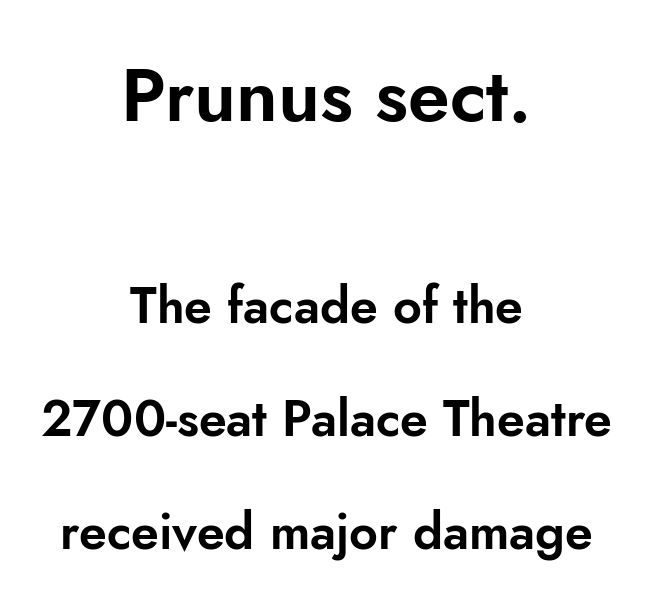
The image shows 75 px sans-serif type, upright; set centered, loose line spacing (2.26x), normal letter spacing, not underlined; the first (top) block is 1.5x larger; low stroke contrast and a small x-height.
